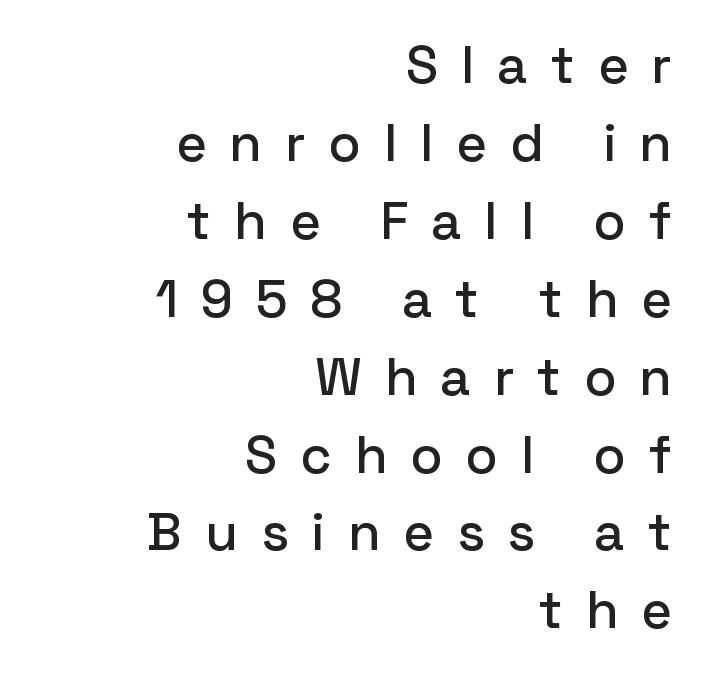
Spacing verdict: proportional, widths tailored to each character. Descenders hang freely into open space. These lines were composed using upright roman letters. Letterform terminals end flat and unadorned throughout the passage.
